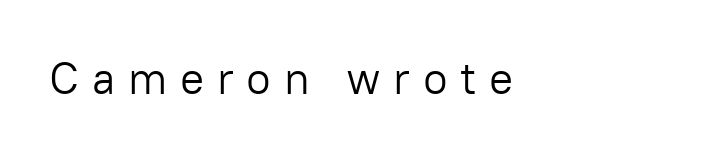
The characters display no serif detailing; their extremities are plain. A roman cut, with each character standing at attention. The letters advance in unequal steps, a hallmark of proportional type. The letters look calm and open, with moderate or lighter stems. Tracking value appears strongly positive — letters spread wide.
